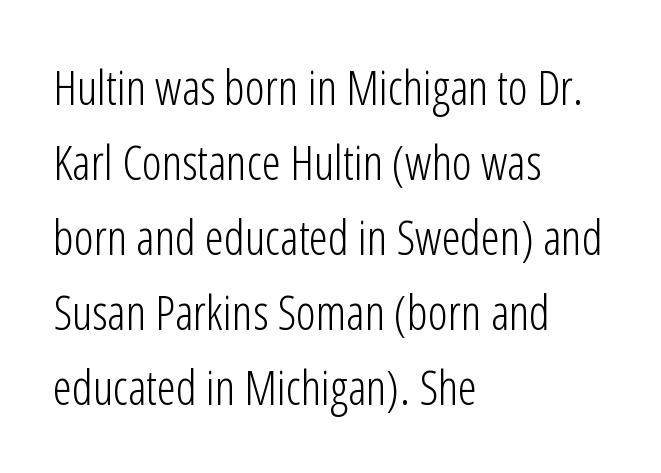
Honestly, the letter spacing is just normal — you wouldn't notice it. Is this a fixed-width face? No — the glyphs have proportional, varying widths. Clear beneath every line of the passage. The typesetting does not lean heavy: it is not bold. One glance says typical: line gaps are just what's usual.
